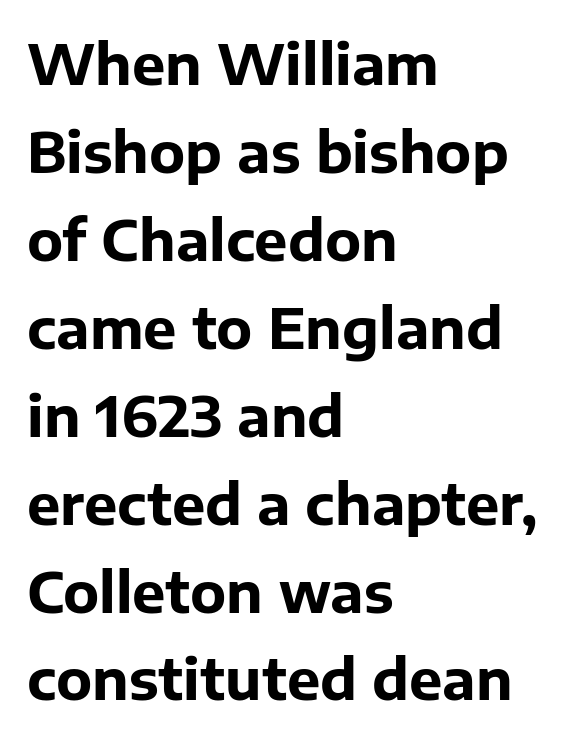
Q: Is the text bold? A: Yes.
Q: Is the text italic (slanted)? A: No, it is upright.
Q: Is the typeface a serif or a sans-serif typeface? A: Sans-serif.
Q: Is the text underlined? A: No.
Q: How is the paragraph aligned? A: Left-aligned.
Q: Is the spacing between letters normal or unusually wide? A: Normal.
Q: Is the spacing between lines tight, normal or loose? A: Normal.
Q: Width (condensed, normal, or wide)? A: Normal.
Q: Stroke contrast? A: Low.
Q: x-height? A: Medium.
Q: Monospaced? A: No.
